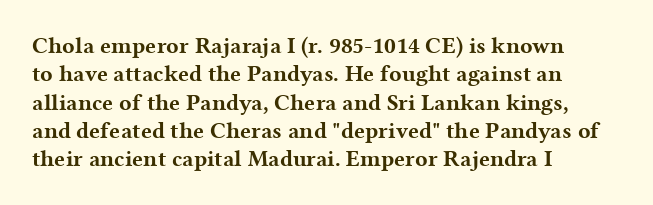
The image shows 23 px bold type, upright; set left-aligned, line spacing 1.23x, normal letter spacing, not underlined.
